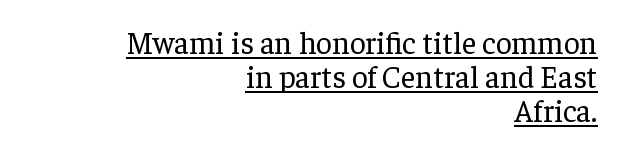
Q: Is the text bold? A: No.
Q: Is the text italic (slanted)? A: No, it is upright.
Q: Is the typeface a serif or a sans-serif typeface? A: Serif.
Q: Is the text underlined? A: Yes.
Q: How is the paragraph aligned? A: Right-aligned.
Q: Is the spacing between letters normal or unusually wide? A: Normal.
Q: Is the spacing between lines tight, normal or loose? A: Tight.
Q: Width (condensed, normal, or wide)? A: Normal.
Q: Stroke contrast? A: Low.
Q: x-height? A: Medium.
Q: Monospaced? A: No.
